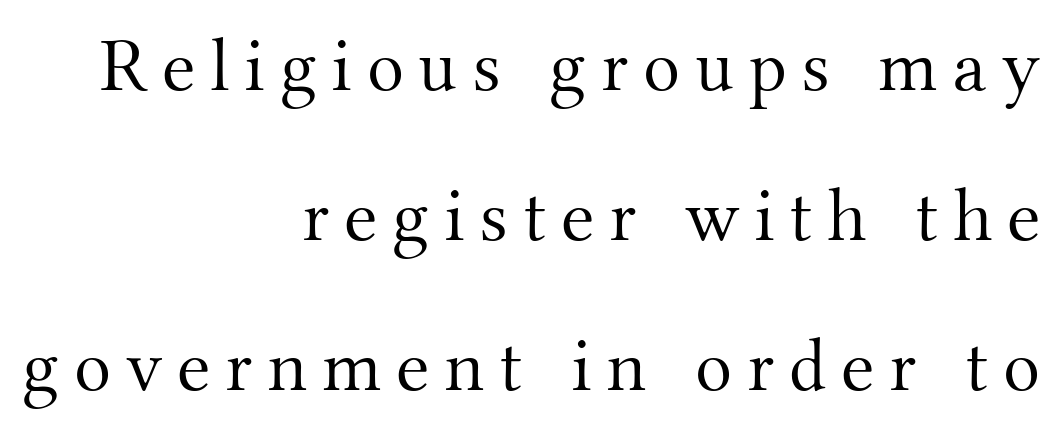
Is the type heavy? It reads as light-to-regular instead. Posture: upright roman. Each letter keeps its own natural width here, so spacing adapts to shape. The paragraph has a hard right edge and a soft left edge. Line spacing here is loose. This sample uses a serif face.
